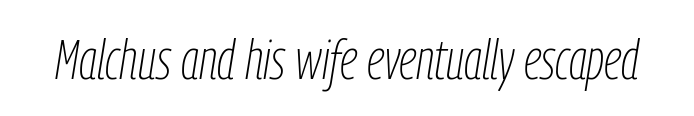
Q: Is the text bold? A: No.
Q: Is the text italic (slanted)? A: Yes, it leans right by about 9 degrees.
Q: Is the text underlined? A: No.
Q: Is the spacing between letters normal or unusually wide? A: Normal.
Q: Width (condensed, normal, or wide)? A: Condensed.
Q: Stroke contrast? A: Low.
Q: x-height? A: Medium.
Q: Monospaced? A: No.
